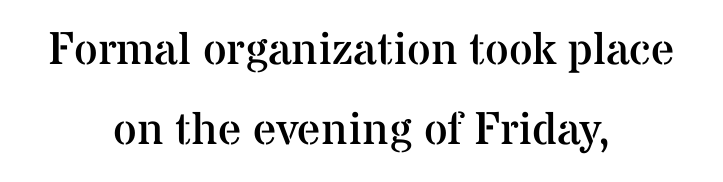
The image shows 46 px regular-weight serif type, upright; set centered, line spacing 1.73x, normal letter spacing, not underlined; medium stroke contrast and a medium x-height.
